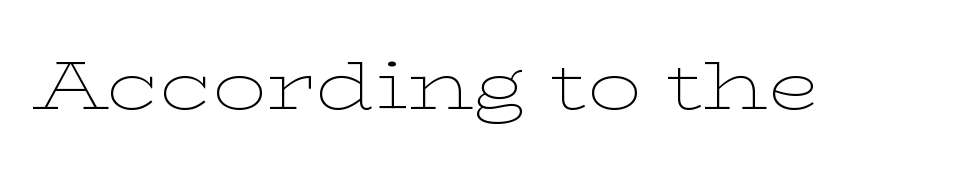
Q: Is the text bold? A: No.
Q: Is the text italic (slanted)? A: No, it is upright.
Q: Is the typeface a serif or a sans-serif typeface? A: Serif.
Q: Is the text underlined? A: No.
Q: Is the spacing between letters normal or unusually wide? A: Normal.
Q: Width (condensed, normal, or wide)? A: Wide.
Q: Stroke contrast? A: Low.
Q: x-height? A: Medium.
Q: Monospaced? A: No.
